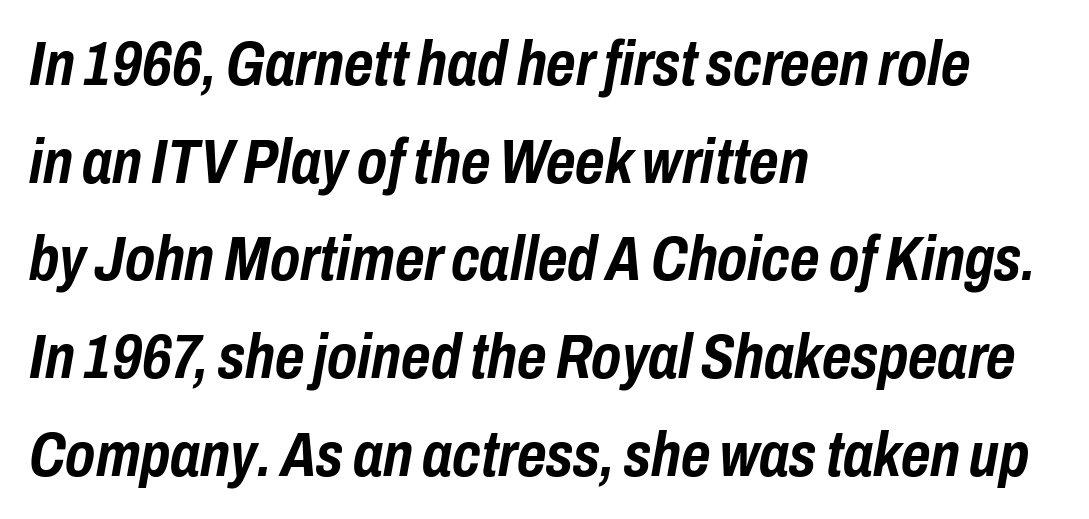
Do the characters align in a grid? No, the font is proportional. The space directly below the letters is spotless. The letterforms sit shoulder to shoulder at normal distance. A student would call this left alignment; a typographer would say flush left, rag right.
